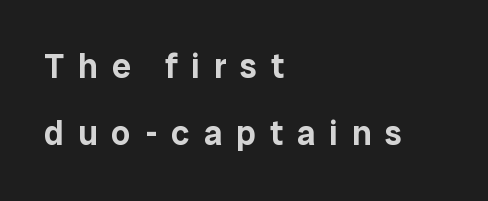
Q: Is the text italic (slanted)? A: No, it is upright.
Q: Is the typeface a serif or a sans-serif typeface? A: Sans-serif.
Q: Is the text underlined? A: No.
Q: How is the paragraph aligned? A: Left-aligned.
Q: Is the spacing between letters normal or unusually wide? A: Unusually wide.
Q: Is the spacing between lines tight, normal or loose? A: Loose.
Q: Width (condensed, normal, or wide)? A: Normal.
Q: Stroke contrast? A: Low.
Q: x-height? A: Medium.
Q: Monospaced? A: No.
